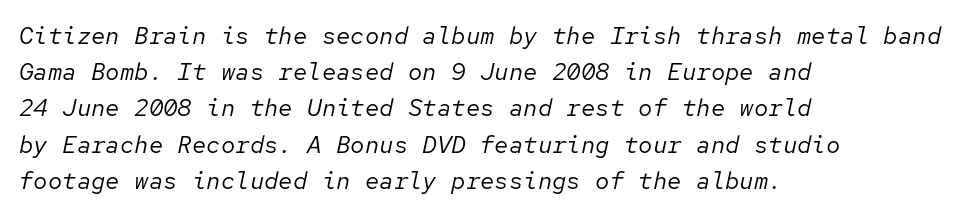
{"italic": "yes", "lean": "right", "slant_degrees": 12, "bold": "no", "underline": "no", "align": "left", "line_spacing": "normal", "line_spacing_ratio": 1.51, "letter_spacing": "normal", "letter_spacing_em": 0.0, "glyph_px": 24}
